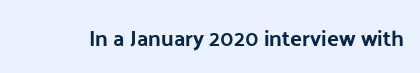
Short note: letters normally spaced. Words float on clear page, feet unadorned. The letters stand upright; this is a roman face. Heavy, bold letterforms.
